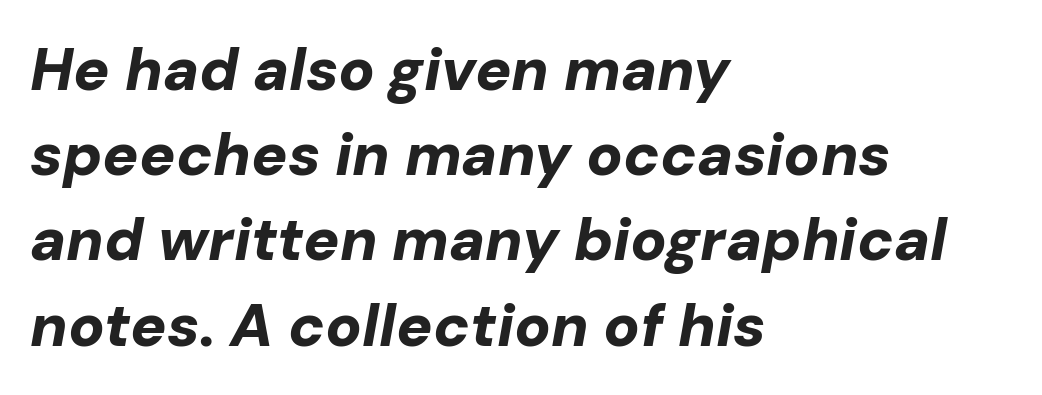
The image shows 60 px bold type, italic (leaning right); set left-aligned, normal line spacing (1.42x), normal letter spacing, not underlined; low stroke contrast and a medium x-height.
